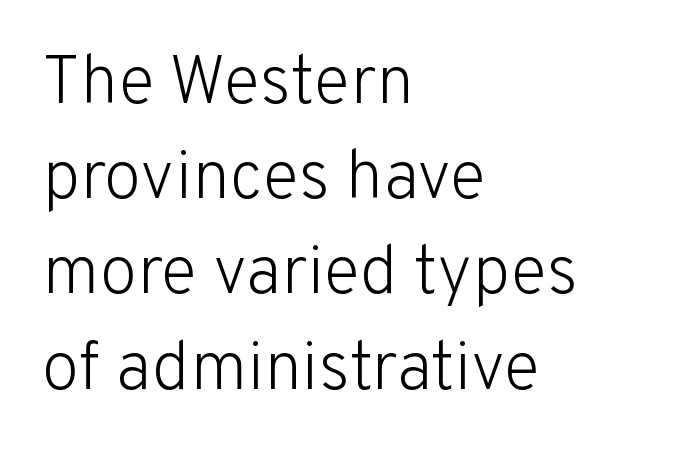
The image shows 68 px light sans-serif type, upright; set left-aligned, normal line spacing (1.4x), normal letter spacing, not underlined; low stroke contrast and a medium x-height.
